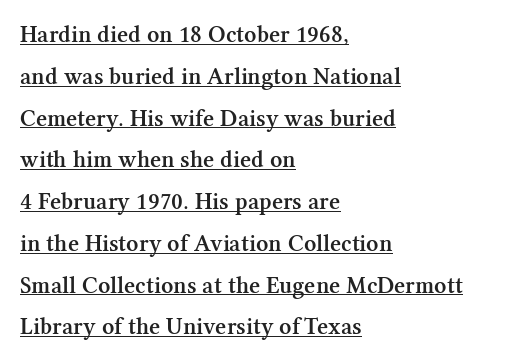
{"italic": "no", "bold": "semi", "underline": "yes", "align": "left", "line_spacing_ratio": 1.74, "letter_spacing": "normal", "letter_spacing_em": 0.0, "glyph_px": 24}
